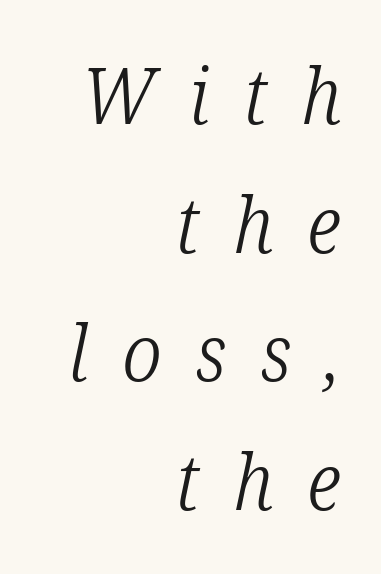
The image shows 78 px light, condensed serif type, italic (leaning right); set right-aligned, normal line spacing (1.65x), unusually wide letter spacing (+0.43 em), not underlined; low stroke contrast and a medium x-height.
